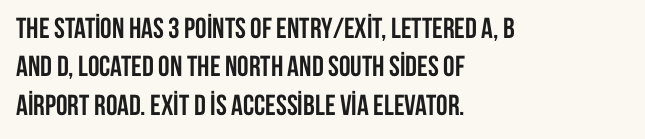
Q: Is the text bold? A: Yes.
Q: Is the text italic (slanted)? A: No, it is upright.
Q: Is the typeface a serif or a sans-serif typeface? A: Sans-serif.
Q: Is the text underlined? A: No.
Q: How is the paragraph aligned? A: Left-aligned.
Q: Is the spacing between letters normal or unusually wide? A: Normal.
Q: Is the spacing between lines tight, normal or loose? A: Normal.
Q: Width (condensed, normal, or wide)? A: Condensed.
Q: Stroke contrast? A: Low.
Q: x-height? A: Large.
Q: Monospaced? A: No.
